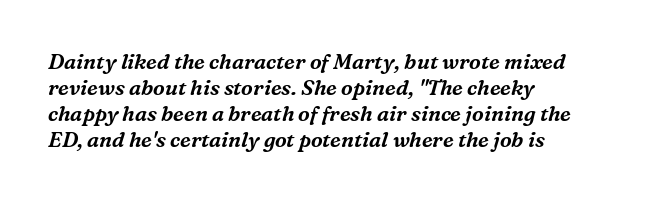
{"italic": "yes", "lean": "right", "slant_degrees": 16, "underline": "no", "align": "left", "line_spacing_ratio": 1.24, "letter_spacing": "normal", "letter_spacing_em": 0.0, "glyph_px": 21}
